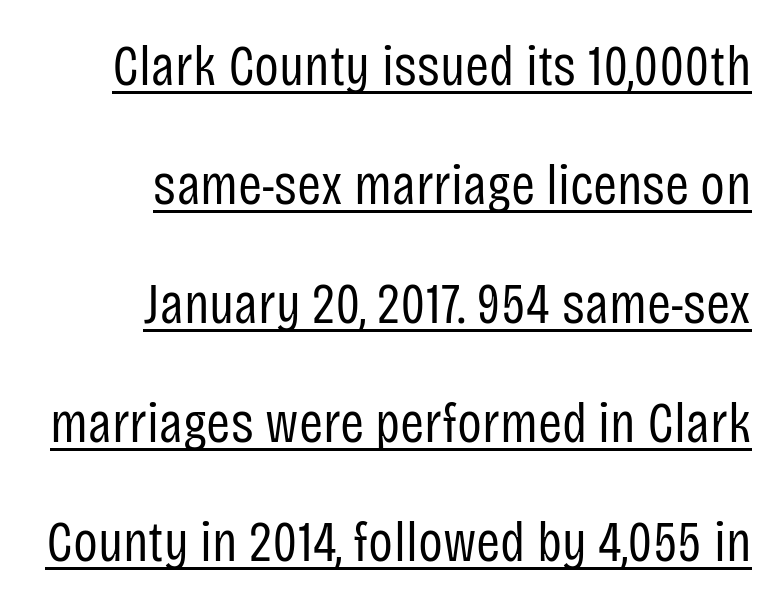
Weight: in the light-to-regular range. This rendering leaves character spacing at its baseline value. The passage shown is typed in a proportional face where columns would drift. Each letter's strokes conclude bluntly, with no projecting serifs. Does the lettering tilt? It doesn't — this is upright. The string is rendered with underlining switched on.
